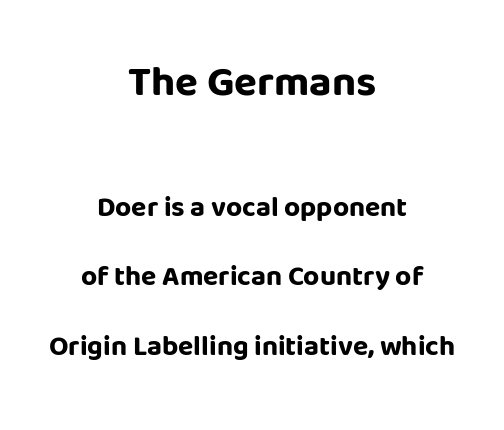
The image shows 42 px bold sans-serif type, upright; set centered, loose line spacing (2.48x), normal letter spacing, not underlined; the first (top) block is 1.5x larger; low stroke contrast and a large x-height.
